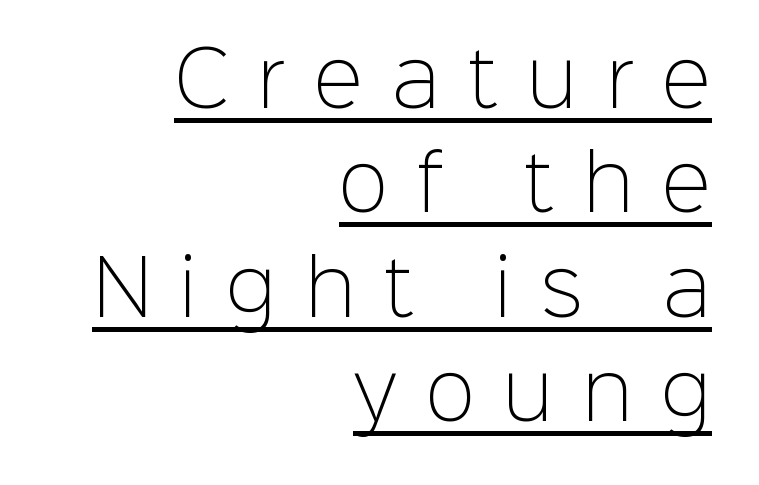
Q: Is the text bold? A: No.
Q: Is the text italic (slanted)? A: No, it is upright.
Q: Is the typeface a serif or a sans-serif typeface? A: Sans-serif.
Q: Is the text underlined? A: Yes.
Q: How is the paragraph aligned? A: Right-aligned.
Q: Is the spacing between letters normal or unusually wide? A: Unusually wide.
Q: Is the spacing between lines tight, normal or loose? A: Normal.
Q: Width (condensed, normal, or wide)? A: Normal.
Q: Stroke contrast? A: Low.
Q: x-height? A: Medium.
Q: Monospaced? A: No.
